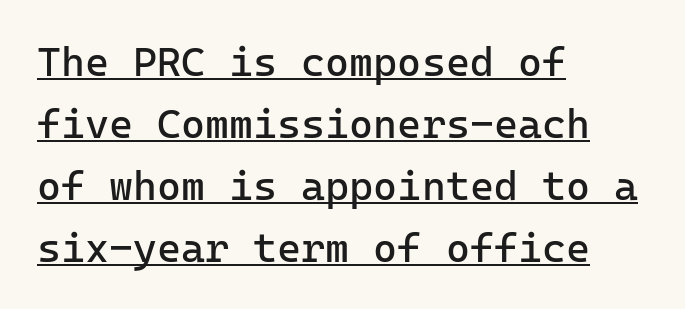
How would I describe the line gaps? Plain and ordinary. Compared with a centered layout, this one pins lines to the left instead. Between one letter and the next there's only the usual sliver of space. The sample's only ornament is a line tracing under the words. This sample has the even, mechanical cadence of fixed-width lettering. Stroke mass is kept to a normal reading level or below.
